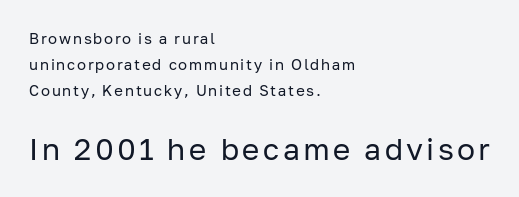
The image shows 30 px regular-weight sans-serif type, upright; set left-aligned, line spacing 1.72x, not underlined; the second (bottom) block is 2.0x larger; low stroke contrast and a medium x-height.
